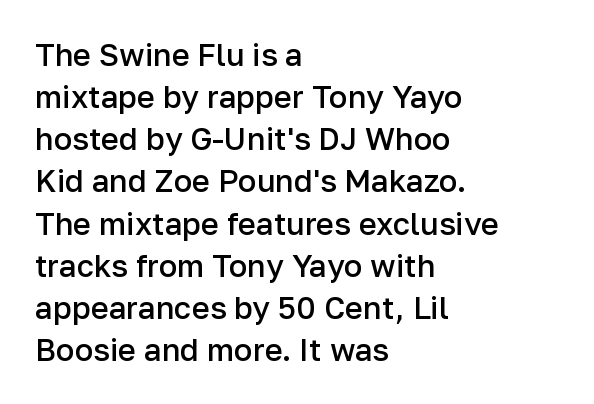
The image shows 31 px semibold sans-serif type, upright; set left-aligned, normal line spacing (1.36x), normal letter spacing, not underlined; low stroke contrast and a medium x-height.
